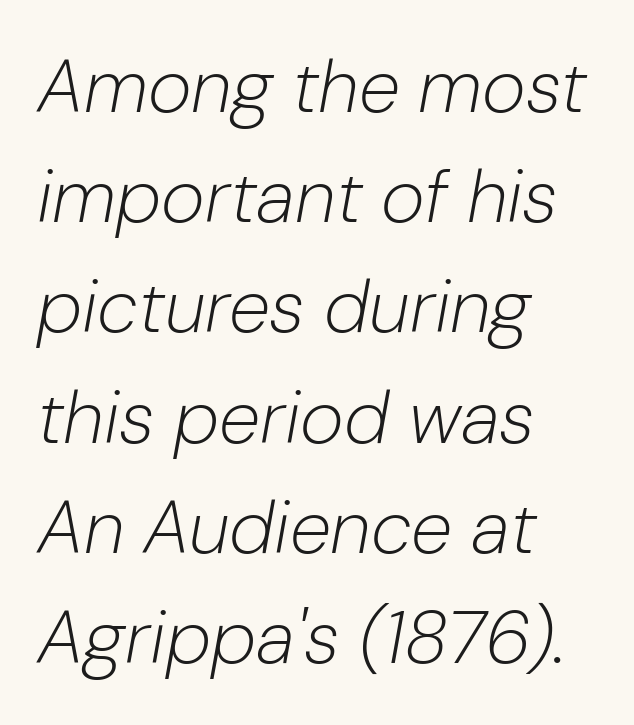
{"italic": "yes", "lean": "right", "slant_degrees": 10, "bold": "no", "weight": "light", "width": "normal", "stroke_contrast": "low", "x_height": "medium", "monospaced": "no", "underline": "no", "align": "left", "line_spacing": "normal", "line_spacing_ratio": 1.47, "letter_spacing": "normal", "letter_spacing_em": 0.0, "glyph_px": 75}
